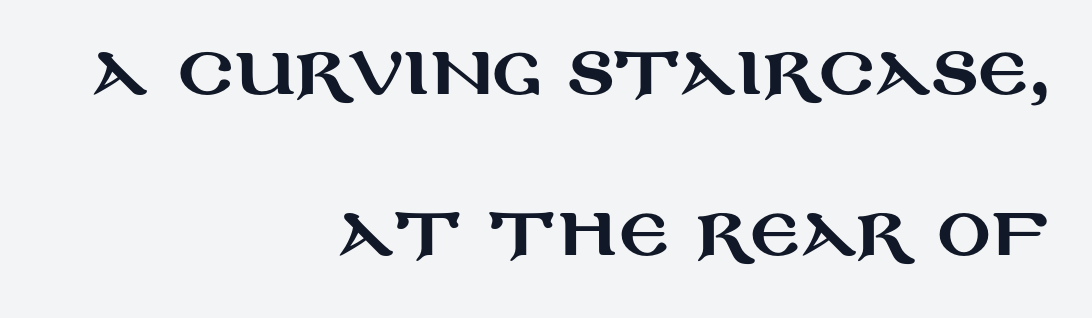
{"serif": "no", "italic": "no", "width": "wide", "stroke_contrast": "medium", "x_height": "large", "monospaced": "no", "underline": "no", "align": "right", "line_spacing": "loose", "line_spacing_ratio": 2.41, "letter_spacing": "normal", "letter_spacing_em": 0.0, "glyph_px": 67}
